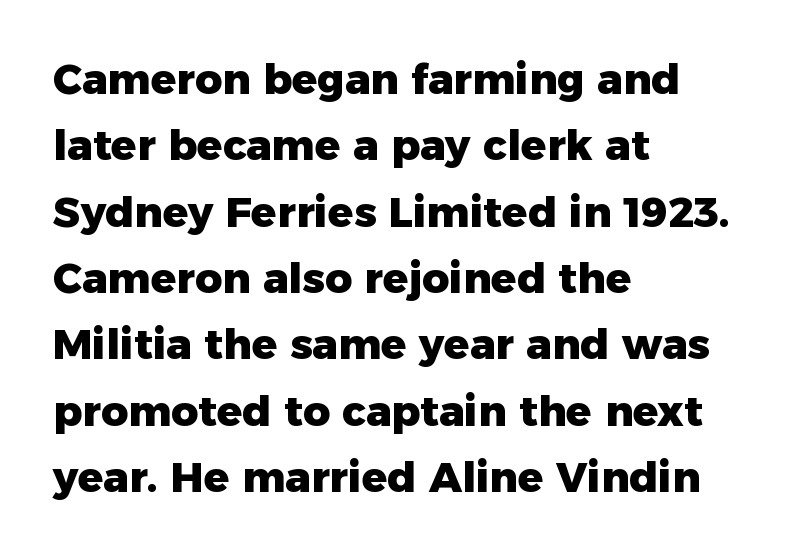
{"serif": "no", "italic": "no", "bold": "yes", "weight": "heavy", "width": "normal", "stroke_contrast": "low", "x_height": "medium", "monospaced": "no", "underline": "no", "align": "left", "line_spacing": "normal", "line_spacing_ratio": 1.58, "letter_spacing": "normal", "letter_spacing_em": 0.0, "glyph_px": 42}
